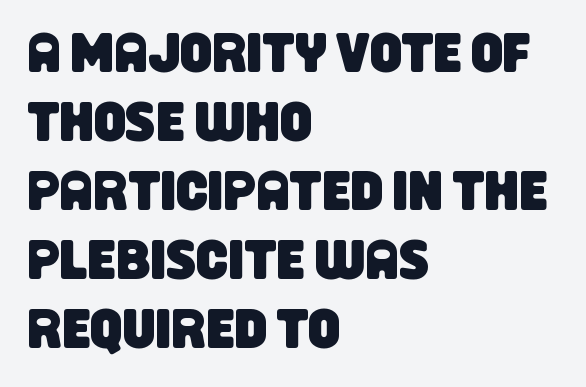
Between one letter and the next there's only the usual sliver of space. Do the characters align in a grid? No, the font is proportional. Any mark beneath the type? The region is blank. The paragraph has a hard left edge and a soft right edge. Are there feet on the stems? There aren't — it's a sans.
